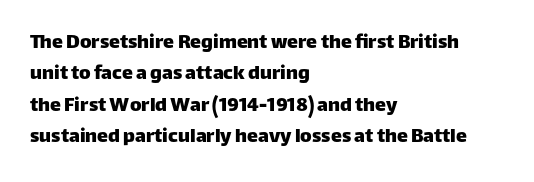
Q: Is the text italic (slanted)? A: No, it is upright.
Q: Is the text underlined? A: No.
Q: How is the paragraph aligned? A: Left-aligned.
Q: Is the spacing between letters normal or unusually wide? A: Normal.
Q: Is the spacing between lines tight, normal or loose? A: Normal.
